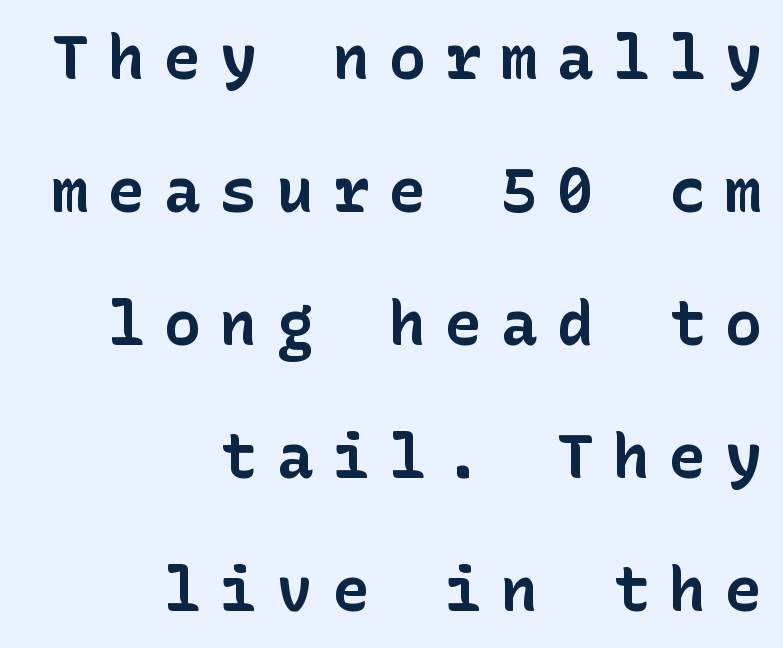
Rendered with straight, roman letterforms. These lines carry a lot of weight — the face is fully bold. The passage shown stacks its lines with a broad gap. This is sans-serif lettering, the kind often seen on screens and signage. Honestly, there is no underline to notice here at all. In CSS terms this would be text-align: right.
